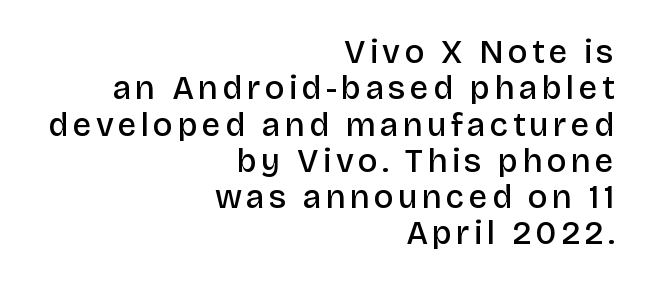
The image shows 33 px semibold sans-serif type, upright; set right-aligned, tight line spacing (1.1x), not underlined; low stroke contrast and a large x-height.
